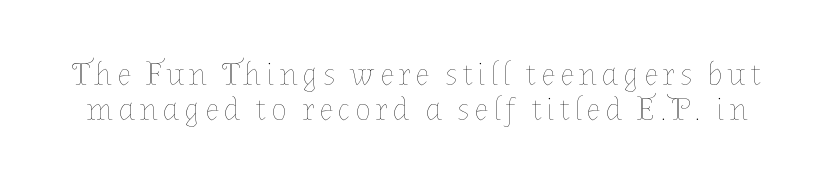
Honestly, there is no underline to notice here at all. This sample trades vertical openness for compactness between lines. Italic: no, the glyphs are upright roman. Weight: in the light-to-regular range. This sample has the flowing, uneven cadence of proportional lettering.
